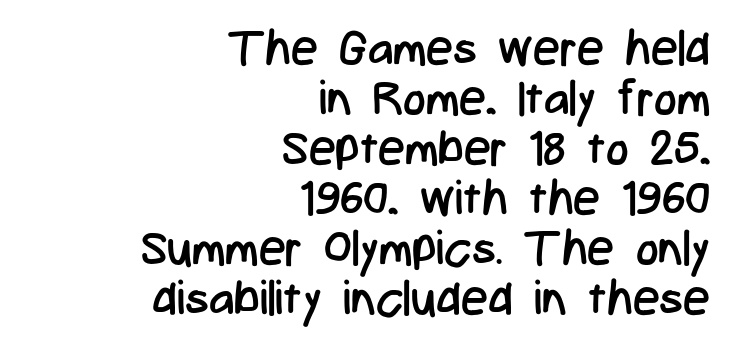
Q: Is the text bold? A: No.
Q: Is the text italic (slanted)? A: No, it is upright.
Q: Is the typeface a serif or a sans-serif typeface? A: Sans-serif.
Q: Is the text underlined? A: No.
Q: How is the paragraph aligned? A: Right-aligned.
Q: Is the spacing between letters normal or unusually wide? A: Normal.
Q: Is the spacing between lines tight, normal or loose? A: Tight.
Q: Width (condensed, normal, or wide)? A: Condensed.
Q: Stroke contrast? A: Low.
Q: x-height? A: Medium.
Q: Monospaced? A: No.
